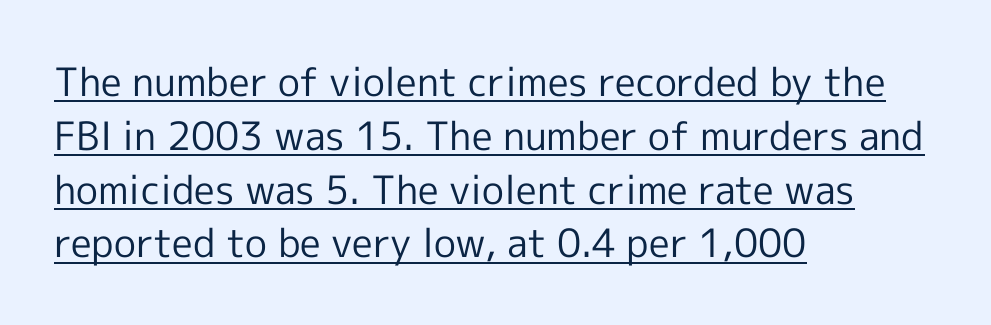
Q: Is the text bold? A: No.
Q: Is the text italic (slanted)? A: No, it is upright.
Q: Is the typeface a serif or a sans-serif typeface? A: Sans-serif.
Q: Is the text underlined? A: Yes.
Q: How is the paragraph aligned? A: Left-aligned.
Q: Is the spacing between letters normal or unusually wide? A: Normal.
Q: Is the spacing between lines tight, normal or loose? A: Normal.
Q: Width (condensed, normal, or wide)? A: Normal.
Q: x-height? A: Medium.
Q: Monospaced? A: No.
